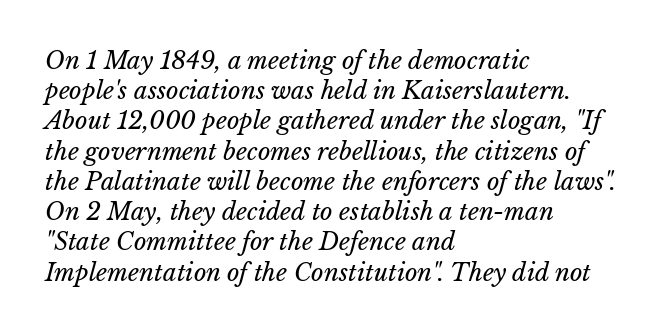
Q: Is the text bold? A: No.
Q: Is the text underlined? A: No.
Q: How is the paragraph aligned? A: Left-aligned.
Q: Is the spacing between letters normal or unusually wide? A: Normal.
Q: Is the spacing between lines tight, normal or loose? A: Normal.
